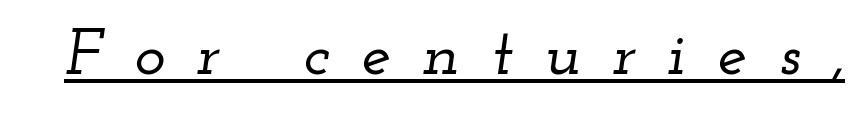
{"serif": "yes", "italic": "yes", "lean": "right", "slant_degrees": 12, "width": "wide", "stroke_contrast": "low", "x_height": "small", "monospaced": "no", "underline": "yes", "letter_spacing": "wide", "letter_spacing_em": 0.48, "glyph_px": 66}
